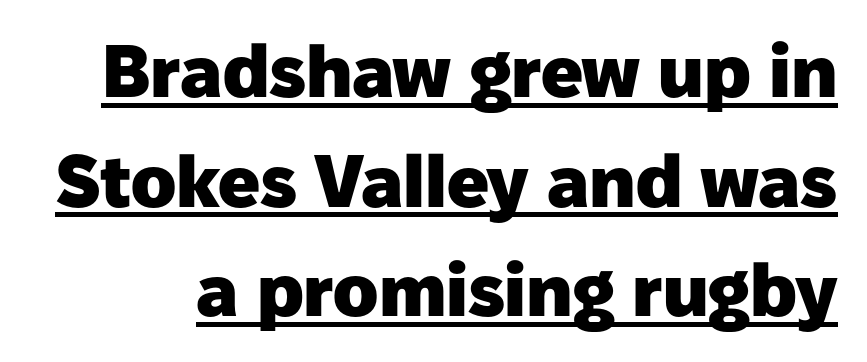
Q: Is the text bold? A: Yes.
Q: Is the text italic (slanted)? A: No, it is upright.
Q: Is the typeface a serif or a sans-serif typeface? A: Sans-serif.
Q: Is the text underlined? A: Yes.
Q: Is the spacing between letters normal or unusually wide? A: Normal.
Q: Is the spacing between lines tight, normal or loose? A: Normal.
Q: Width (condensed, normal, or wide)? A: Normal.
Q: Stroke contrast? A: Low.
Q: x-height? A: Medium.
Q: Monospaced? A: No.
